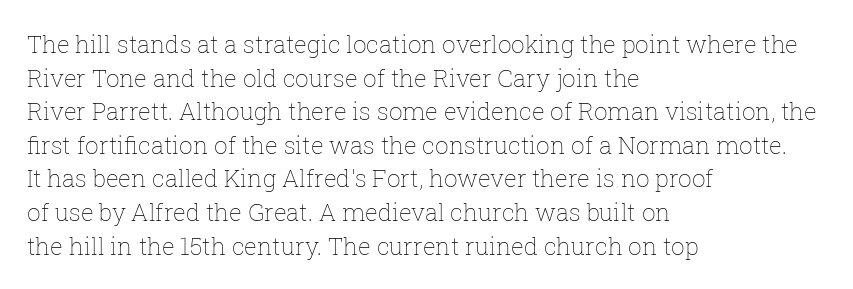
Does the copy run flush right? No — it runs flush left. Does extra space separate the letters? No, they use regular spacing. The letters look calm and open, with moderate or lighter stems. Beneath every word, the page is bare. Normally led — the rows are evenly, conventionally spaced.
